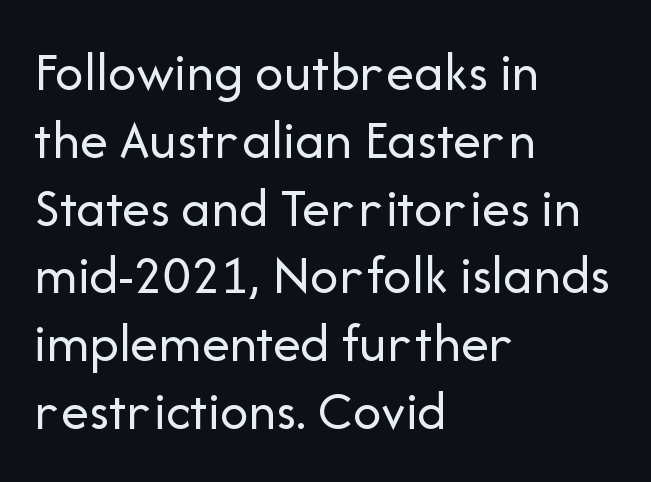
Q: Is the text bold? A: No.
Q: Is the text italic (slanted)? A: No, it is upright.
Q: Is the typeface a serif or a sans-serif typeface? A: Sans-serif.
Q: Is the text underlined? A: No.
Q: How is the paragraph aligned? A: Left-aligned.
Q: Is the spacing between letters normal or unusually wide? A: Normal.
Q: Width (condensed, normal, or wide)? A: Normal.
Q: Stroke contrast? A: Low.
Q: x-height? A: Medium.
Q: Monospaced? A: No.
